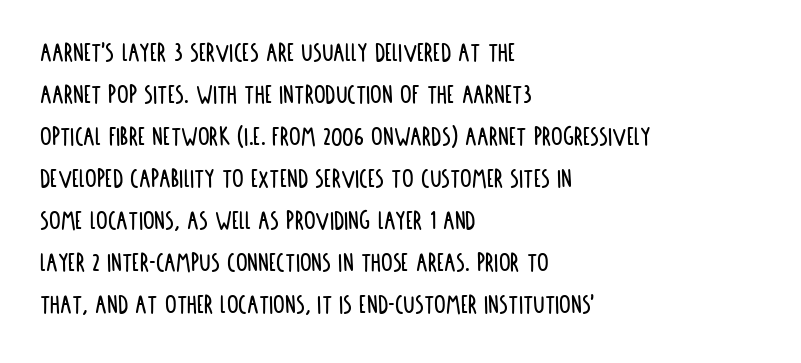
Type style note: lacks serifs. Baseline-to-baseline distance is the conventional proportion of letter height. This sample is left-justified, so line endings fall wherever the words run out. The letters stand straight up with perfectly vertical stems. No extra tracking has been applied to these lines. These lines are rendered in a variable-pitch font.
